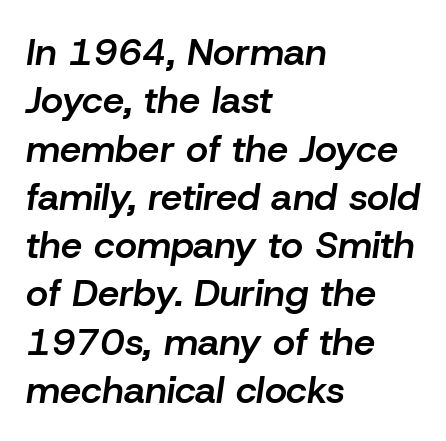
The image shows 38 px semibold type, italic (leaning right); set left-aligned, normal line spacing (1.27x), normal letter spacing, not underlined; low stroke contrast and a medium x-height.
